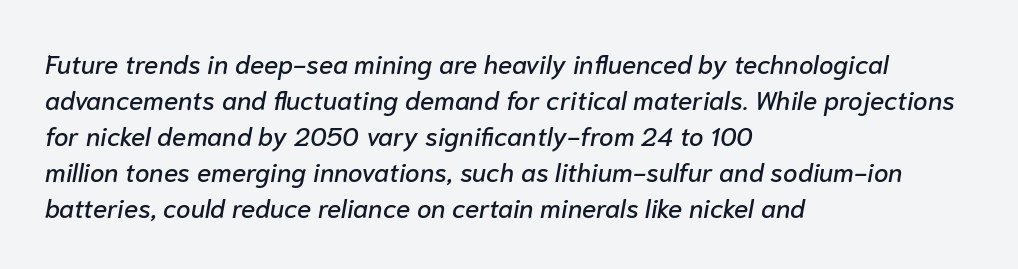
Left-aligned paragraph, ragged on the right. Honestly, the letter spacing is just normal — you wouldn't notice it. If you measured baseline to baseline, you'd find a middling distance. The foot of each line stays bare and open. Italic: yes, the glyphs are oblique.
